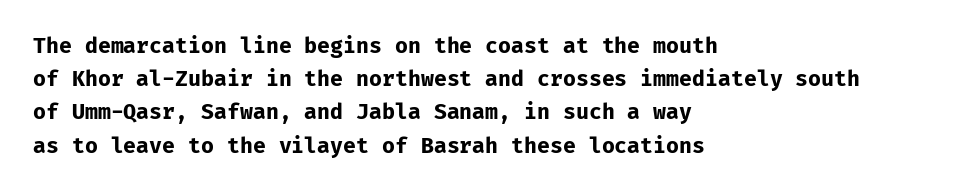
{"italic": "no", "bold": "yes", "underline": "no", "align": "left", "line_spacing": "normal", "line_spacing_ratio": 1.58, "letter_spacing": "normal", "letter_spacing_em": 0.0, "glyph_px": 21}
